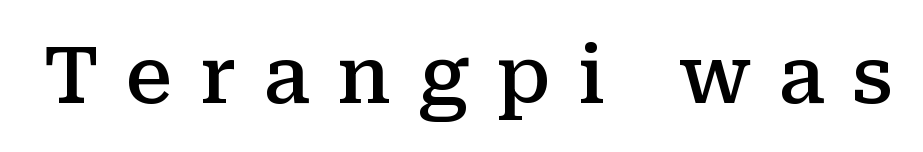
Q: Is the text bold? A: Semi-bold.
Q: Is the text italic (slanted)? A: No, it is upright.
Q: Is the typeface a serif or a sans-serif typeface? A: Serif.
Q: Is the text underlined? A: No.
Q: Is the spacing between letters normal or unusually wide? A: Unusually wide.
Q: Width (condensed, normal, or wide)? A: Normal.
Q: Stroke contrast? A: Medium.
Q: x-height? A: Medium.
Q: Monospaced? A: No.
